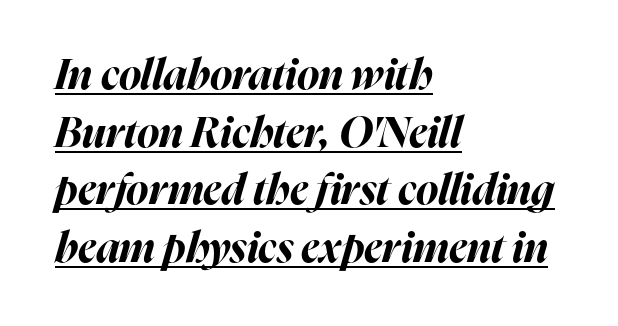
{"italic": "yes", "lean": "right", "slant_degrees": 16, "bold": "yes", "weight": "bold", "width": "normal", "stroke_contrast": "high", "x_height": "medium", "monospaced": "no", "underline": "yes", "align": "left", "line_spacing": "normal", "line_spacing_ratio": 1.37, "letter_spacing": "normal", "letter_spacing_em": 0.0, "glyph_px": 42}
